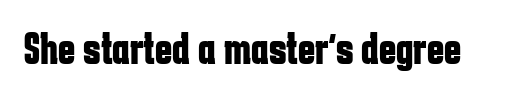
The image shows 46 px bold, condensed sans-serif type, upright; set normal letter spacing, not underlined; low stroke contrast and a medium x-height.
